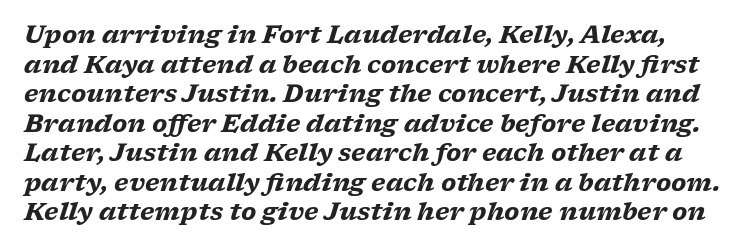
{"italic": "yes", "lean": "right", "slant_degrees": 17, "bold": "yes", "underline": "no", "line_spacing_ratio": 1.23, "letter_spacing": "normal", "letter_spacing_em": 0.0, "glyph_px": 24}
